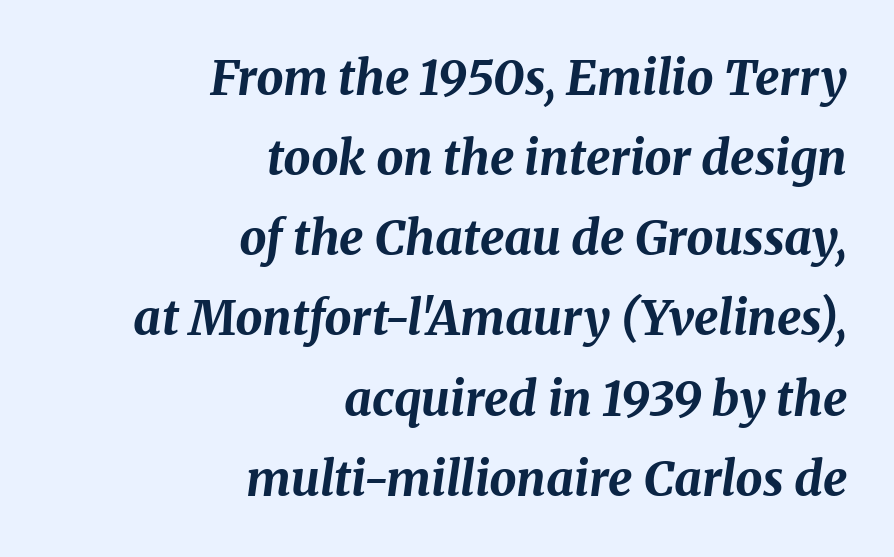
The image shows 48 px bold type, italic (leaning right); set right-aligned, normal line spacing (1.67x), normal letter spacing, not underlined; medium stroke contrast and a medium x-height.
